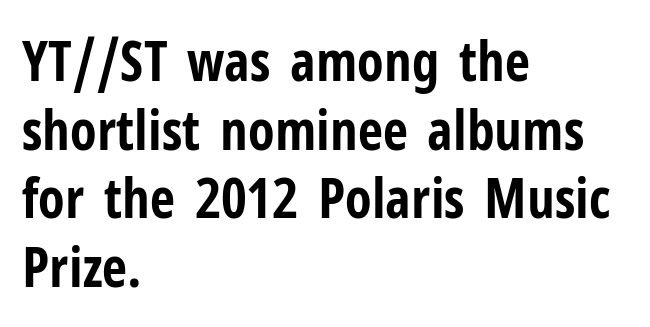
{"serif": "no", "italic": "no", "bold": "yes", "weight": "bold", "width": "condensed", "stroke_contrast": "low", "x_height": "medium", "monospaced": "no", "underline": "no", "align": "left", "line_spacing": "normal", "line_spacing_ratio": 1.25, "letter_spacing": "normal", "letter_spacing_em": 0.0, "glyph_px": 55}
